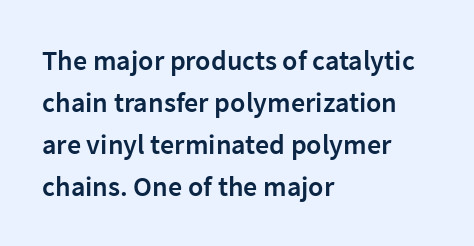
Q: Is the text bold? A: Semi-bold.
Q: Is the text italic (slanted)? A: No, it is upright.
Q: Is the typeface a serif or a sans-serif typeface? A: Sans-serif.
Q: Is the text underlined? A: No.
Q: How is the paragraph aligned? A: Left-aligned.
Q: Is the spacing between letters normal or unusually wide? A: Normal.
Q: Is the spacing between lines tight, normal or loose? A: Normal.
Q: Width (condensed, normal, or wide)? A: Normal.
Q: Stroke contrast? A: Low.
Q: x-height? A: Medium.
Q: Monospaced? A: No.
